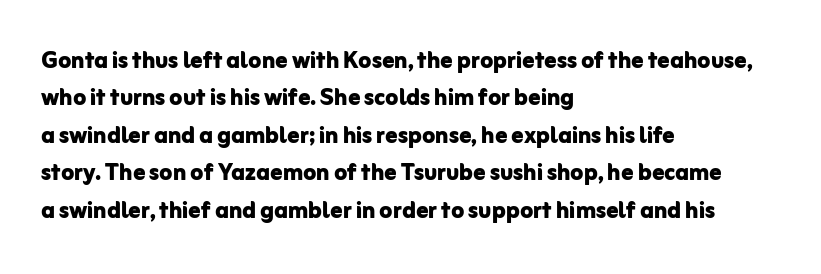
No extra tracking has been applied to these lines. Quick note: not italic, upright. Students, this is bold: see how much ink each stroke carries. Glance below the letters and you will spot only blank space. The passage shown is typed in a proportional face where columns would drift.
